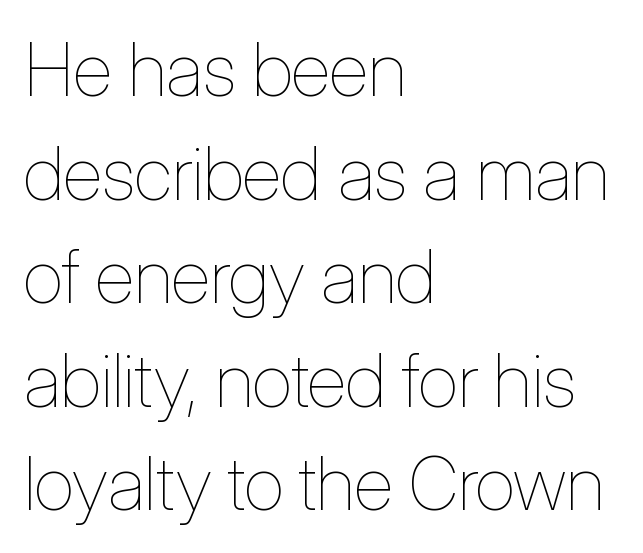
A quiet, ordinary-to-light weight characterises the typeface. The setting favours the left margin, as ordinary paragraphs usually do. Is there much room between lines? A standard amount, neither cramped nor airy. Spacing verdict: proportional, widths tailored to each character.
